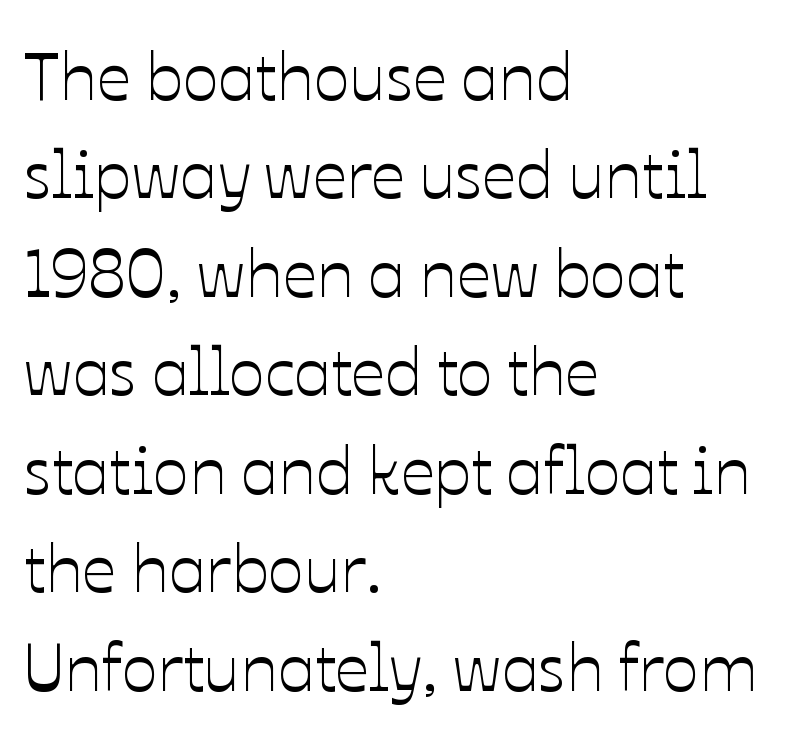
{"italic": "no", "width": "normal", "stroke_contrast": "low", "x_height": "medium", "monospaced": "no", "underline": "no", "align": "left", "line_spacing": "normal", "line_spacing_ratio": 1.47, "letter_spacing": "normal", "letter_spacing_em": 0.0, "glyph_px": 67}
